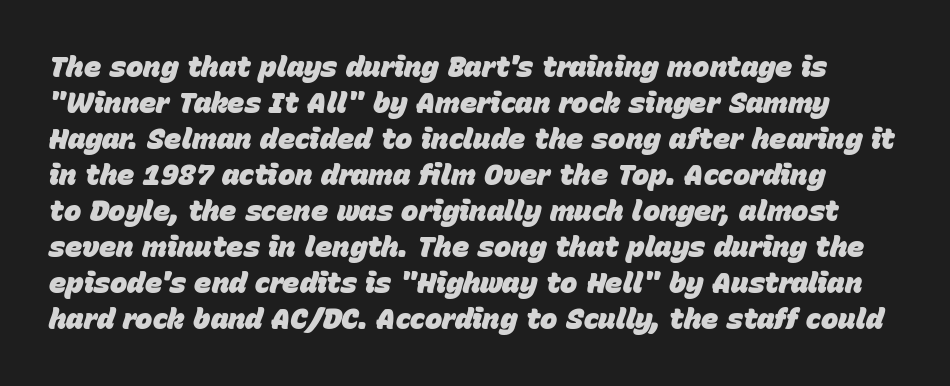
{"italic": "yes", "lean": "right", "slant_degrees": 15, "bold": "yes", "weight": "heavy", "width": "normal", "stroke_contrast": "low", "x_height": "large", "monospaced": "no", "underline": "no", "line_spacing_ratio": 1.24, "letter_spacing": "normal", "letter_spacing_em": 0.0, "glyph_px": 29}
